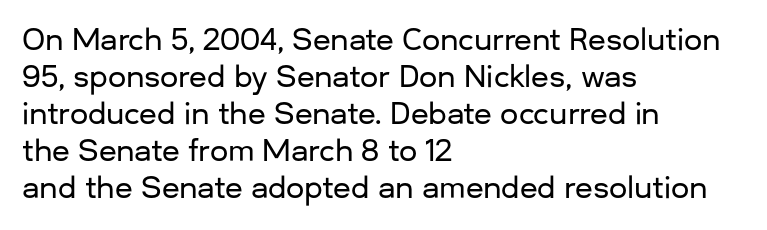
Has an underline been added? It has not. Is the letter spacing exaggerated? No — it looks like the ordinary default. Is this a fixed-width face? No — the glyphs have proportional, varying widths. It's the straight-up-and-down kind of type. Horizontally, the lines are justified to the leading edge only.
